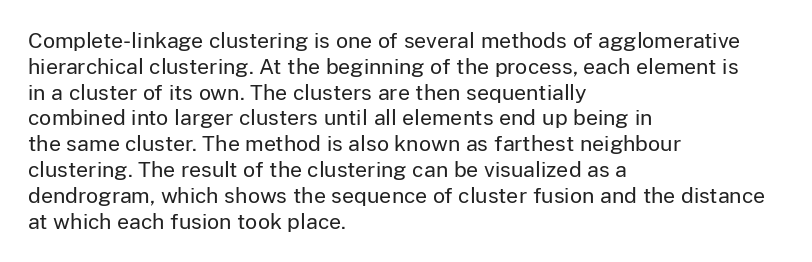
{"italic": "no", "bold": "no", "underline": "no", "align": "left", "line_spacing_ratio": 1.23, "letter_spacing": "normal", "letter_spacing_em": 0.0, "glyph_px": 21}
